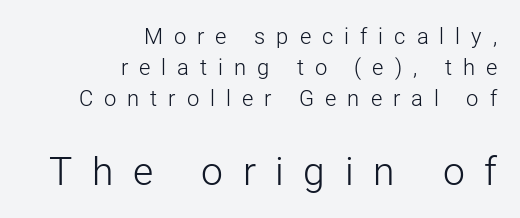
{"serif": "no", "italic": "no", "bold": "no", "weight": "light", "width": "normal", "stroke_contrast": "low", "x_height": "medium", "monospaced": "no", "underline": "no", "align": "right", "line_spacing": "normal", "line_spacing_ratio": 1.42, "letter_spacing": "wide", "letter_spacing_em": 0.5, "larger_block": "second", "size_ratio": 1.77, "glyph_px": 39}
